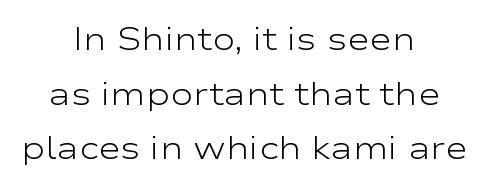
The image shows 31 px light, wide sans-serif type, upright; set centered, line spacing 1.76x, normal letter spacing, not underlined; low stroke contrast and a medium x-height.
